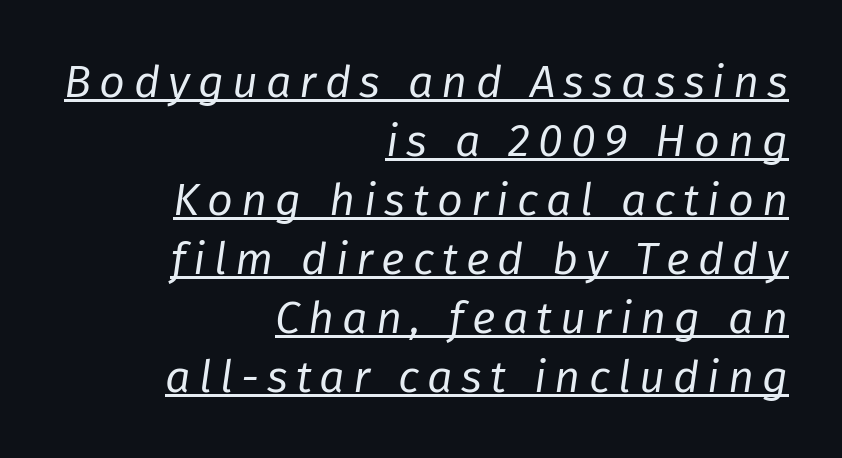
A light-to-regular cut is what we see here. Caption: multi-line text, flush right, ragged left. Has an underline been added? It has. This sample keeps an unexceptional amount of space between lines. Every character sits at an angle, as italics do.
